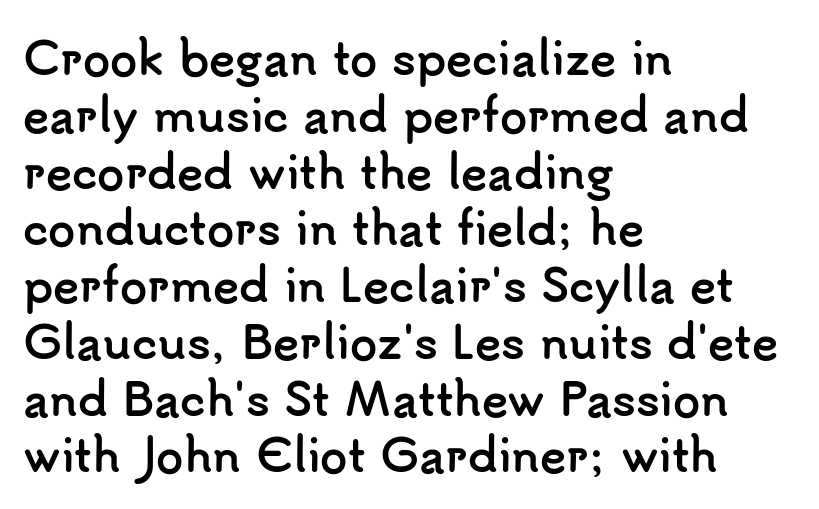
The image shows 44 px semibold sans-serif type, upright; set left-aligned, normal line spacing (1.29x), normal letter spacing, not underlined; low stroke contrast and a small x-height.
